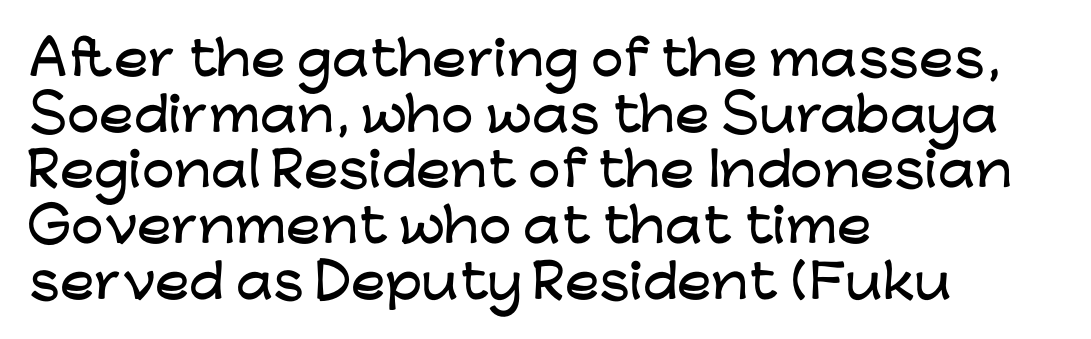
{"serif": "no", "italic": "no", "width": "wide", "stroke_contrast": "low", "x_height": "medium", "monospaced": "no", "underline": "no", "align": "left", "line_spacing_ratio": 1.21, "letter_spacing": "normal", "letter_spacing_em": 0.0, "glyph_px": 46}
